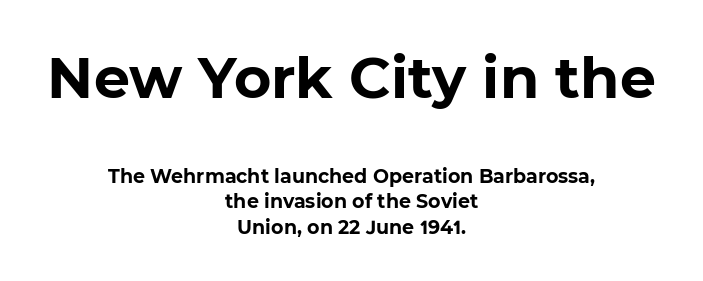
Q: Is the text bold? A: Yes.
Q: Is the typeface a serif or a sans-serif typeface? A: Sans-serif.
Q: Is the text underlined? A: No.
Q: How is the paragraph aligned? A: Centered.
Q: Is the spacing between letters normal or unusually wide? A: Normal.
Q: Is the spacing between lines tight, normal or loose? A: Normal.
Q: Which block of text is set in a larger size, the first (top) or the second (bottom)? A: The first (top) one.
Q: Width (condensed, normal, or wide)? A: Normal.
Q: Stroke contrast? A: Low.
Q: x-height? A: Medium.
Q: Monospaced? A: No.
